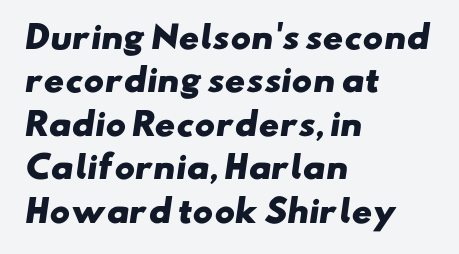
The image shows 31 px heavy, wide sans-serif type; set left-aligned, normal line spacing (1.4x), normal letter spacing, not underlined; low stroke contrast and a small x-height.
